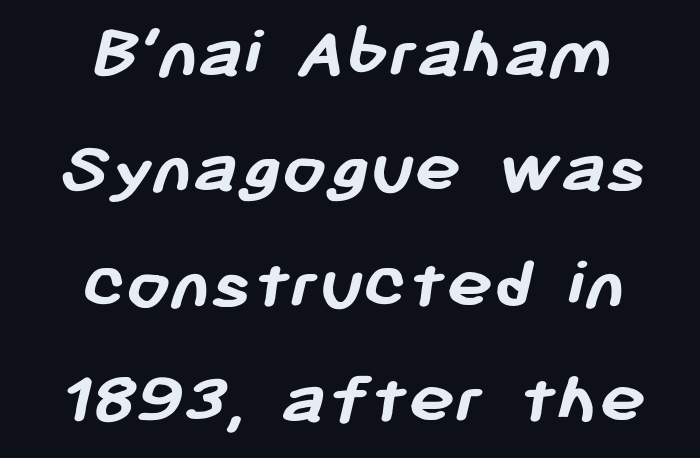
{"serif": "no", "bold": "yes", "weight": "semibold", "width": "normal", "stroke_contrast": "low", "x_height": "medium", "monospaced": "no", "underline": "no", "align": "center", "line_spacing": "normal", "line_spacing_ratio": 1.48, "letter_spacing": "normal", "letter_spacing_em": 0.0, "glyph_px": 78}
